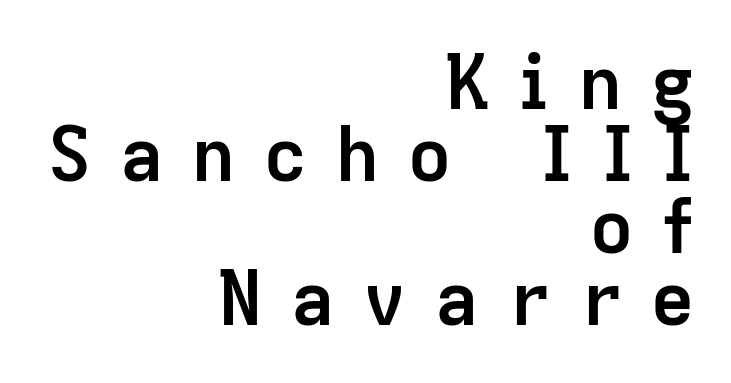
Q: Is the text bold? A: Yes.
Q: Is the text italic (slanted)? A: No, it is upright.
Q: Is the typeface a serif or a sans-serif typeface? A: Sans-serif.
Q: Is the text underlined? A: No.
Q: How is the paragraph aligned? A: Right-aligned.
Q: Is the spacing between letters normal or unusually wide? A: Unusually wide.
Q: Is the spacing between lines tight, normal or loose? A: Tight.
Q: Width (condensed, normal, or wide)? A: Normal.
Q: Stroke contrast? A: Low.
Q: x-height? A: Medium.
Q: Monospaced? A: No.
